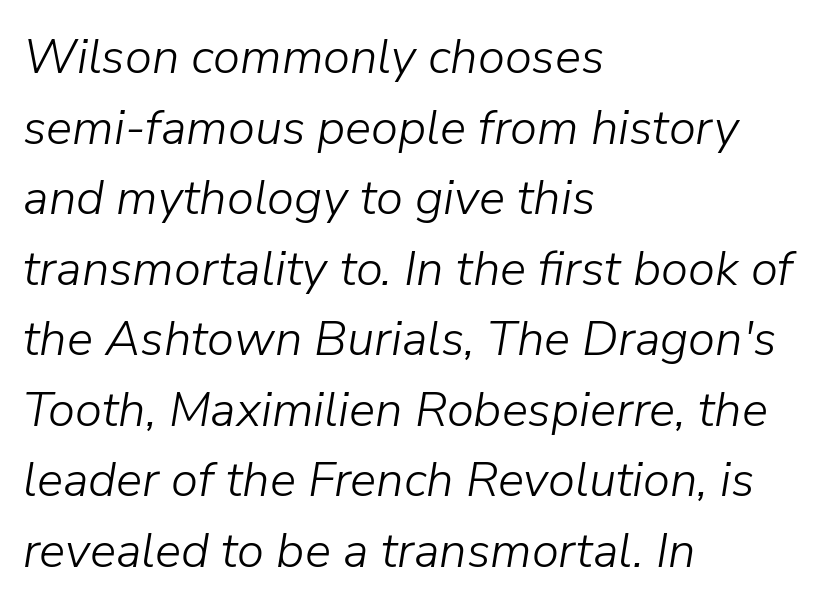
Plain, unruled lines of type. This sample is left-justified, so line endings fall wherever the words run out. The axis of the letterforms is tilted away from vertical. A quiet, ordinary-to-light weight characterises the typeface.
